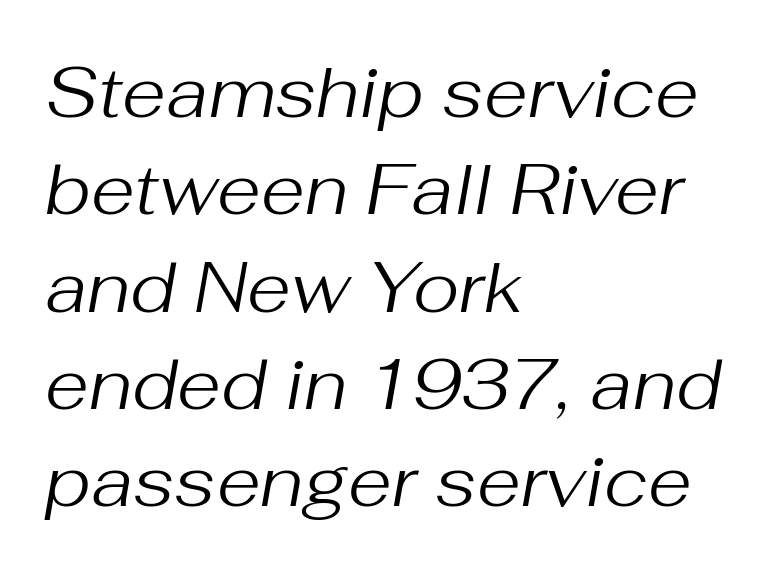
Q: Is the text bold? A: No.
Q: Is the text italic (slanted)? A: Yes, it leans right by about 10 degrees.
Q: Is the text underlined? A: No.
Q: How is the paragraph aligned? A: Left-aligned.
Q: Is the spacing between letters normal or unusually wide? A: Normal.
Q: Is the spacing between lines tight, normal or loose? A: Normal.
Q: Width (condensed, normal, or wide)? A: Normal.
Q: Stroke contrast? A: Medium.
Q: x-height? A: Medium.
Q: Monospaced? A: No.
